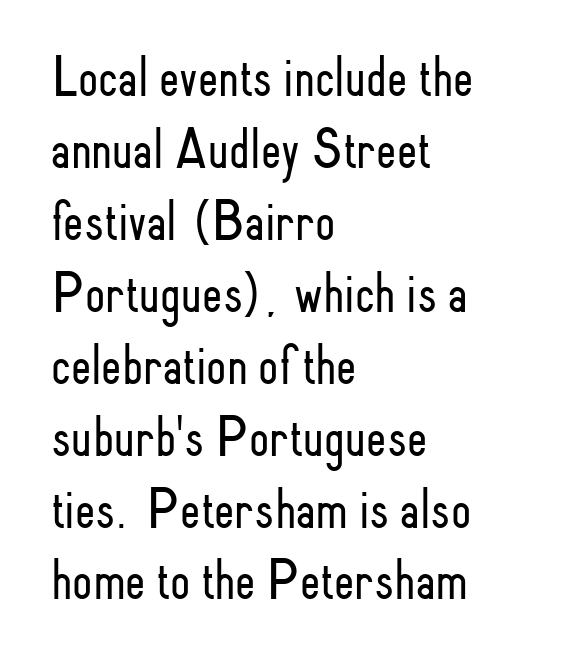
{"serif": "no", "italic": "no", "bold": "no", "weight": "light", "width": "condensed", "stroke_contrast": "low", "x_height": "small", "monospaced": "no", "underline": "no", "align": "left", "line_spacing_ratio": 1.24, "letter_spacing": "normal", "letter_spacing_em": 0.0, "glyph_px": 58}
